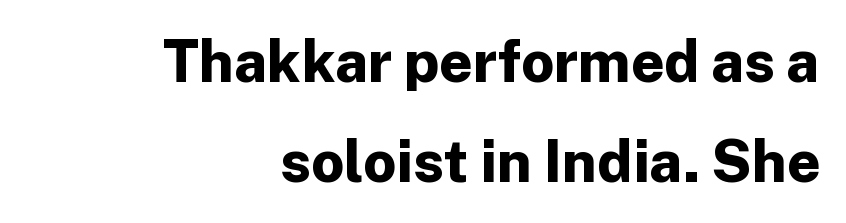
{"serif": "no", "italic": "no", "bold": "yes", "weight": "bold", "width": "normal", "stroke_contrast": "low", "x_height": "medium", "monospaced": "no", "underline": "no", "align": "right", "line_spacing_ratio": 1.73, "letter_spacing": "normal", "letter_spacing_em": 0.0, "glyph_px": 58}
